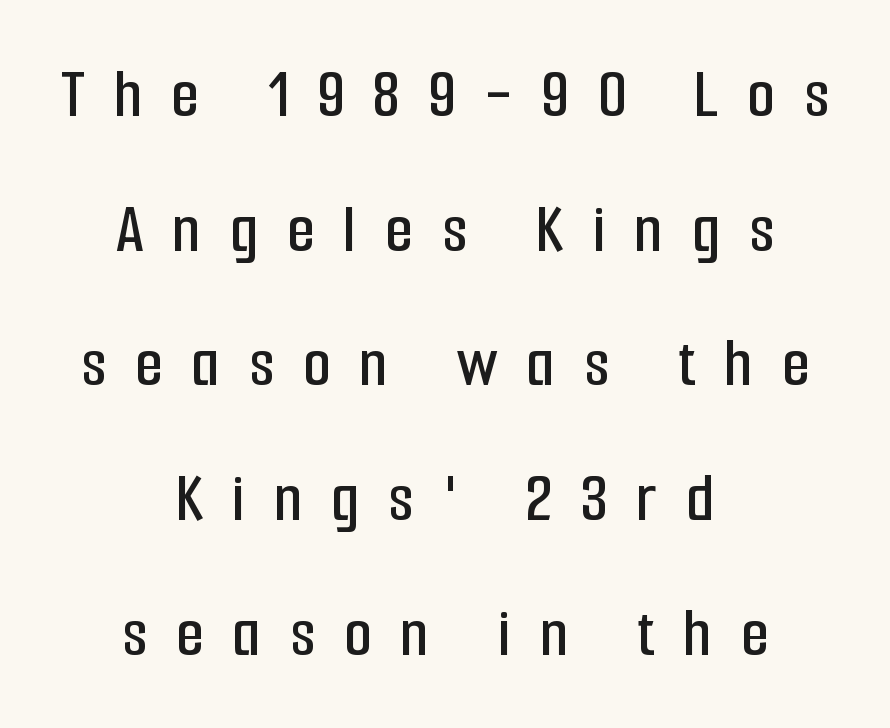
The image shows 72 px condensed sans-serif type, upright; set centered, line spacing 1.87x, unusually wide letter spacing (+0.4 em), not underlined; low stroke contrast and a medium x-height.
